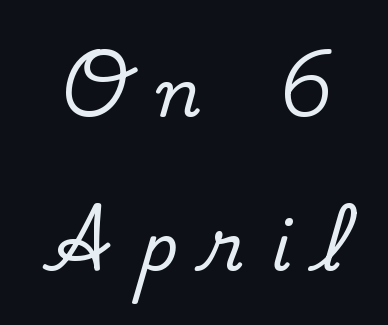
{"serif": "yes", "width": "normal", "stroke_contrast": "low", "x_height": "small", "monospaced": "no", "underline": "no", "line_spacing": "loose", "line_spacing_ratio": 2.33, "letter_spacing": "wide", "letter_spacing_em": 0.42, "glyph_px": 66}
